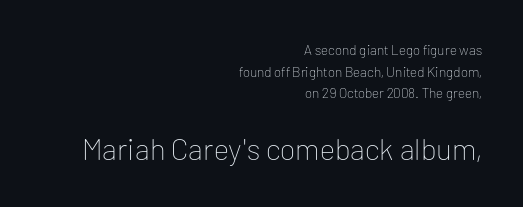
Descender tails drop into unmarked territory. Small over large — that's the arrangement of the two blocks here. These lines are rendered in a variable-pitch font. The cut favours lightness, reaching ordinary text weight at its darkest.
